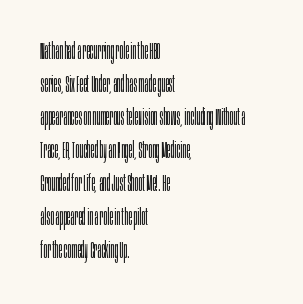
{"italic": "no", "bold": "no", "underline": "no", "align": "left", "line_spacing": "normal", "line_spacing_ratio": 1.44, "letter_spacing": "normal", "letter_spacing_em": 0.0, "glyph_px": 23}
